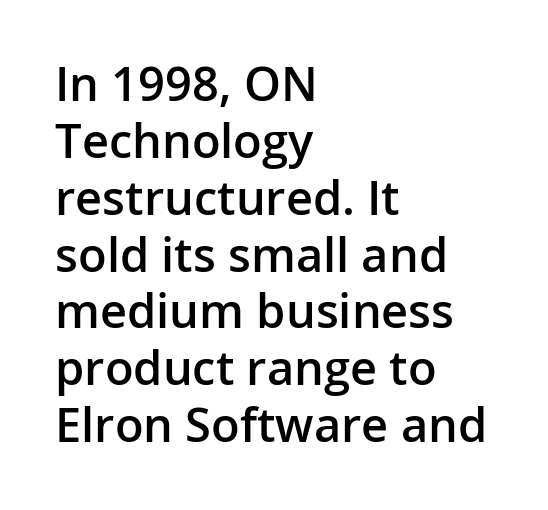
Is the block centered? No — it sits flush against the left margin. The type family on display is of the sans-serif kind. Nothing unusual about the tracking: characters are spaced as the font intends. Descenders hang freely into open space. Character widths vary here, with narrow letters taking less room than wide ones. The passage shown is semibold, sitting just below true bold.
